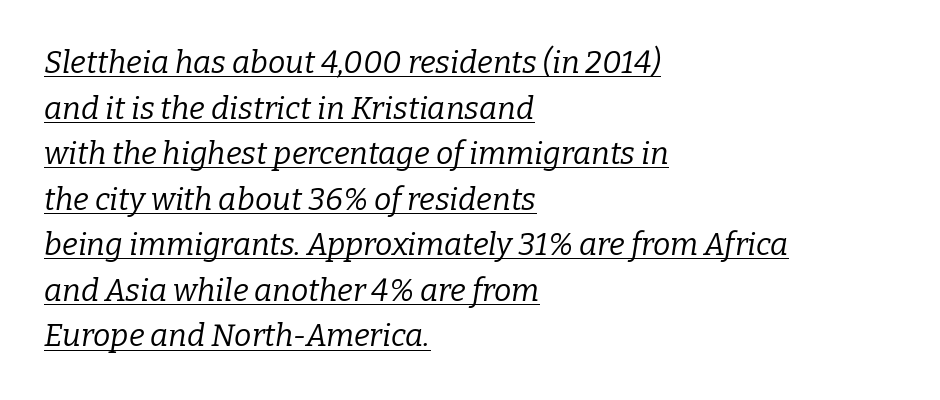
The image shows 31 px regular-weight serif type, italic (leaning right); set left-aligned, normal line spacing (1.47x), normal letter spacing, underlined; low stroke contrast and a medium x-height.
